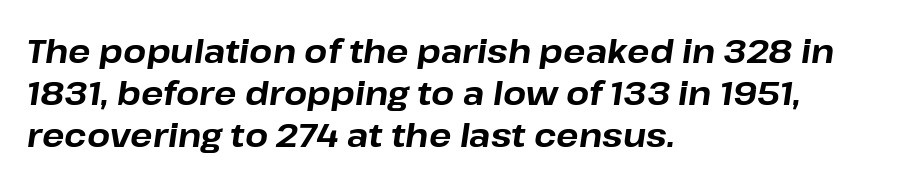
Posture: slanted. Character widths vary here, with narrow letters taking less room than wide ones. These lines are set flush left with a ragged right edge. Honestly, the row spacing looks completely unremarkable. Plenty of ink on the page — the face is bold. There is no visible air inserted between adjacent glyphs.
